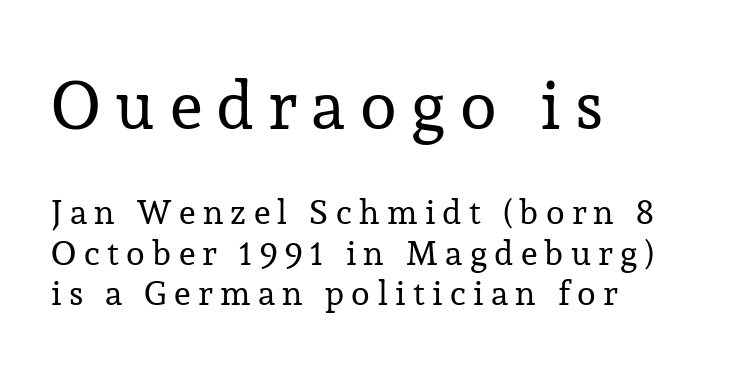
Bigger letters appear in the top chunk; the bottom chunk is reduced. Varying glyph widths throughout — classic text-font behaviour. A student would call this left alignment; a typographer would say flush left, rag right. The specimen omits any rule beneath the text block's lines. The letters are spread apart with noticeably loose tracking. Every character sits straight up, as roman type does.
